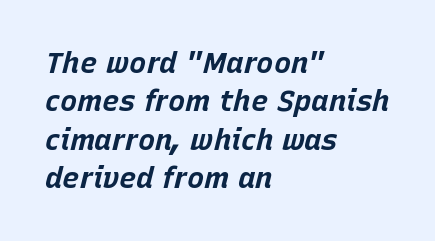
{"italic": "yes", "lean": "right", "slant_degrees": 15, "bold": "yes", "weight": "bold", "width": "normal", "stroke_contrast": "low", "x_height": "large", "monospaced": "no", "underline": "no", "align": "left", "line_spacing": "normal", "line_spacing_ratio": 1.32, "letter_spacing": "normal", "letter_spacing_em": 0.0, "glyph_px": 29}
